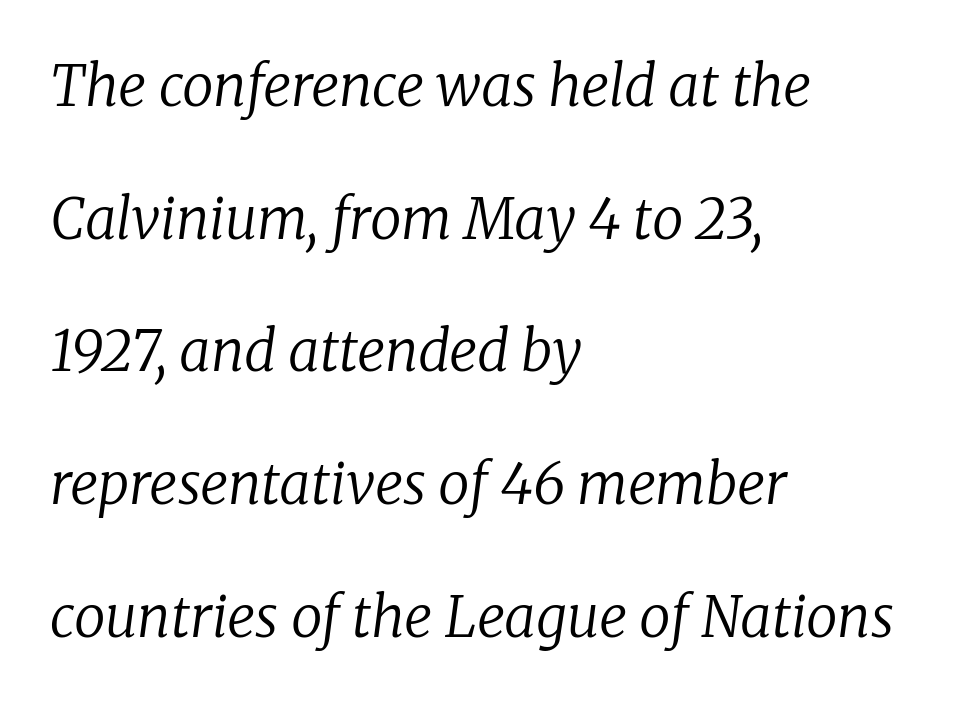
The image shows 56 px regular-weight serif type, italic (leaning right); set left-aligned, loose line spacing (2.37x), normal letter spacing, not underlined; low stroke contrast and a medium x-height.
